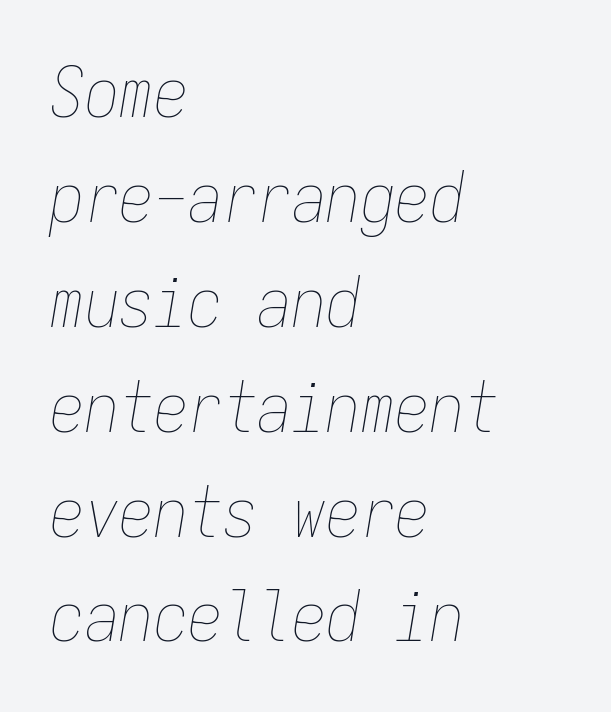
Q: Is the text bold? A: No.
Q: Is the text italic (slanted)? A: Yes, it leans right by about 9 degrees.
Q: Is the text underlined? A: No.
Q: How is the paragraph aligned? A: Left-aligned.
Q: Is the spacing between letters normal or unusually wide? A: Normal.
Q: Is the spacing between lines tight, normal or loose? A: Normal.
Q: Width (condensed, normal, or wide)? A: Condensed.
Q: Stroke contrast? A: Low.
Q: x-height? A: Medium.
Q: Monospaced? A: Yes.
